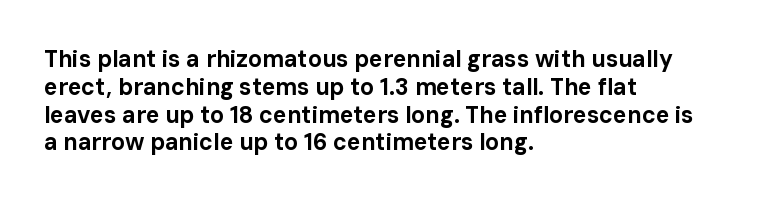
The image shows 23 px bold type, upright; set left-aligned, line spacing 1.21x, normal letter spacing, not underlined.
